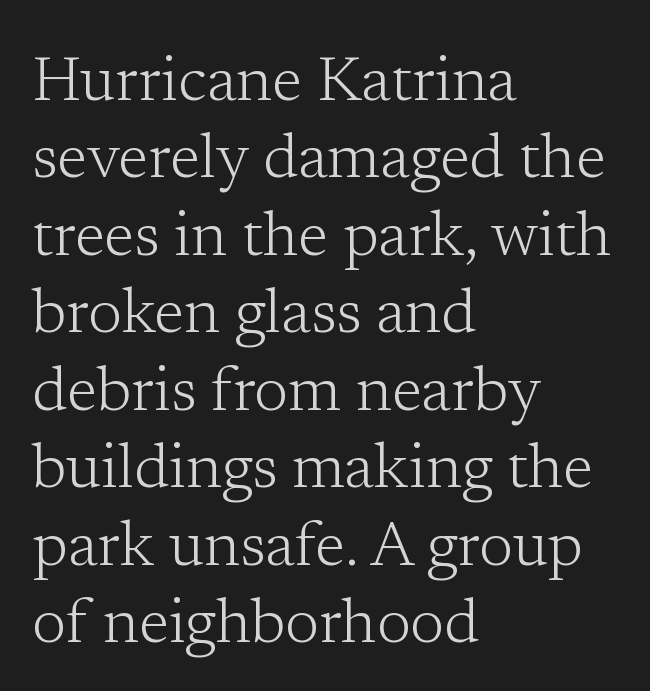
The image shows 62 px light serif type, upright; set left-aligned, normal line spacing (1.25x), normal letter spacing, not underlined; low stroke contrast and a medium x-height.
